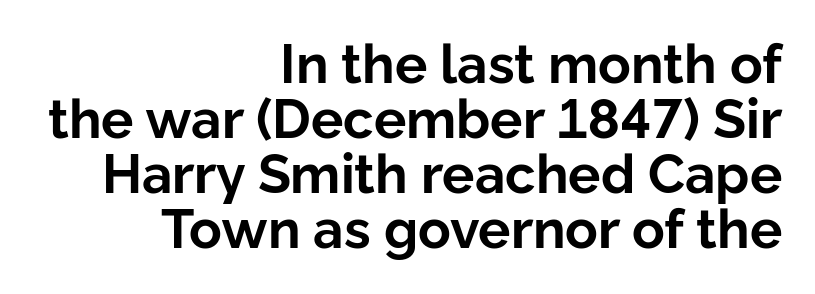
The sample has been set heavy, in full bold. These lines were composed using upright roman letters. Right-aligned paragraph, ragged on the left. In terms of letterspacing, this is plain default setting.
